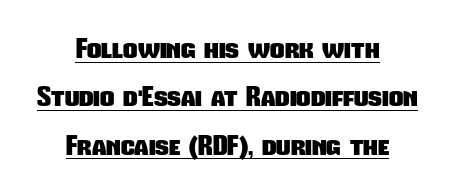
Q: Is the text bold? A: Yes.
Q: Is the typeface a serif or a sans-serif typeface? A: Sans-serif.
Q: Is the text underlined? A: Yes.
Q: How is the paragraph aligned? A: Centered.
Q: Is the spacing between letters normal or unusually wide? A: Normal.
Q: Width (condensed, normal, or wide)? A: Condensed.
Q: Stroke contrast? A: Low.
Q: x-height? A: Medium.
Q: Monospaced? A: No.
